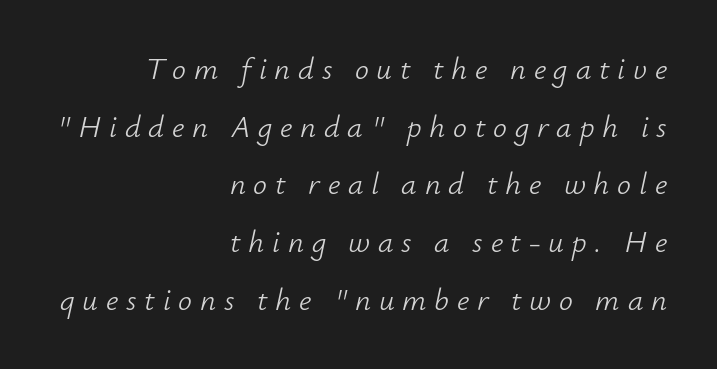
The image shows 31 px light type, italic (leaning right); set right-aligned, line spacing 1.86x, unusually wide letter spacing (+0.25 em), not underlined; low stroke contrast and a small x-height.
